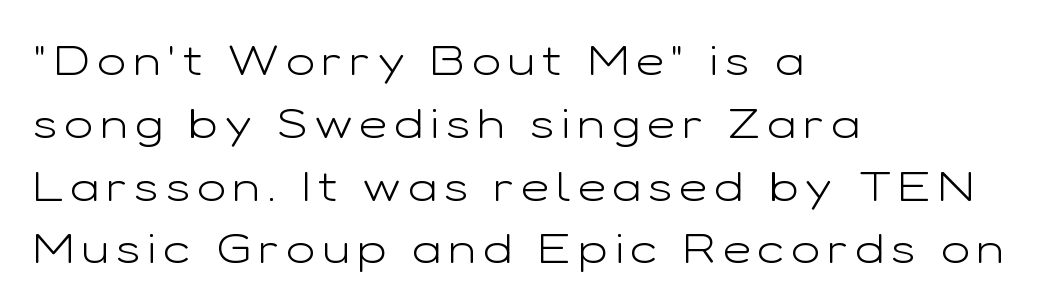
{"serif": "no", "italic": "no", "bold": "no", "weight": "light", "width": "wide", "stroke_contrast": "low", "x_height": "medium", "monospaced": "no", "underline": "no", "align": "left", "line_spacing": "normal", "line_spacing_ratio": 1.46, "glyph_px": 43}
